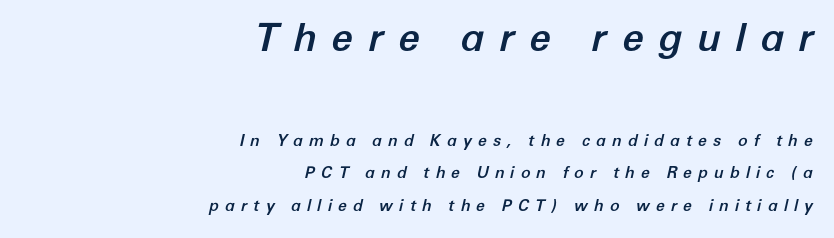
{"italic": "yes", "lean": "right", "slant_degrees": 12, "width": "normal", "stroke_contrast": "low", "x_height": "medium", "monospaced": "no", "underline": "no", "align": "right", "line_spacing": "loose", "line_spacing_ratio": 2.06, "letter_spacing": "wide", "letter_spacing_em": 0.37, "larger_block": "first", "size_ratio": 2.44, "glyph_px": 39}
